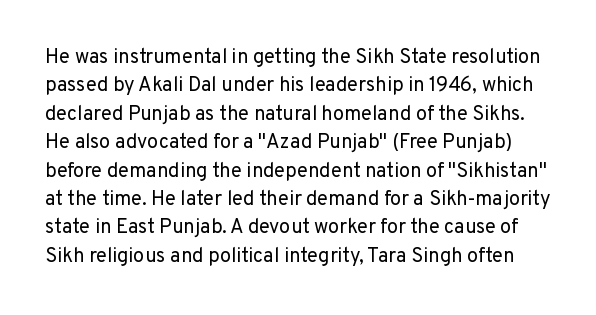
The image shows 20 px text type, upright; set normal line spacing (1.42x), normal letter spacing, not underlined.
